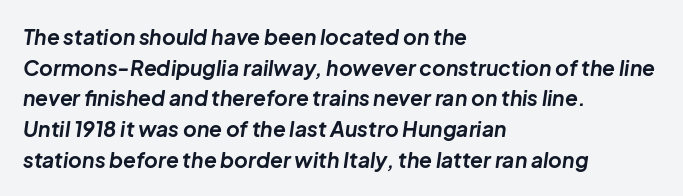
Q: Is the text bold? A: Yes.
Q: Is the text italic (slanted)? A: Yes, it leans right by about 8 degrees.
Q: Is the text underlined? A: No.
Q: How is the paragraph aligned? A: Left-aligned.
Q: Is the spacing between letters normal or unusually wide? A: Normal.
Q: Is the spacing between lines tight, normal or loose? A: Normal.
